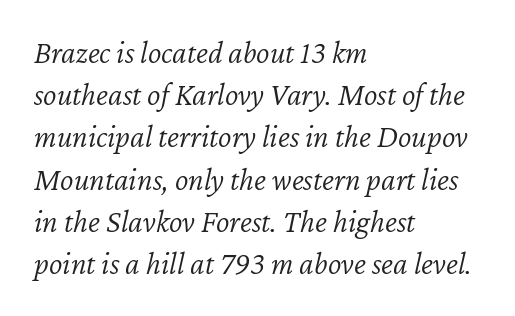
The image shows 32 px light type, italic (leaning right); set left-aligned, normal line spacing (1.32x), normal letter spacing, not underlined; low stroke contrast and a medium x-height.
